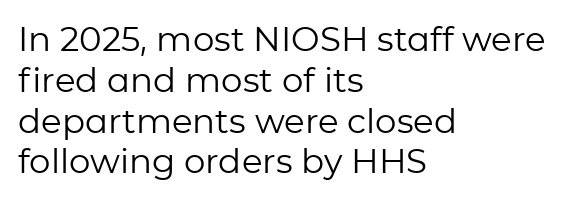
The image shows 34 px regular-weight sans-serif type, upright; set left-aligned, line spacing 1.2x, normal letter spacing, not underlined; low stroke contrast and a medium x-height.
